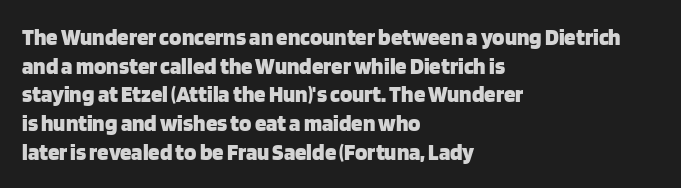
In CSS terms this would be text-align: left. On the weight axis this lands at bold, roughly 700. No word sits above an underline. Regarding leading, the lines here are spaced in the standard way. Quick note: not italic, upright. Glyph-to-glyph distance matches everyday printed text.
